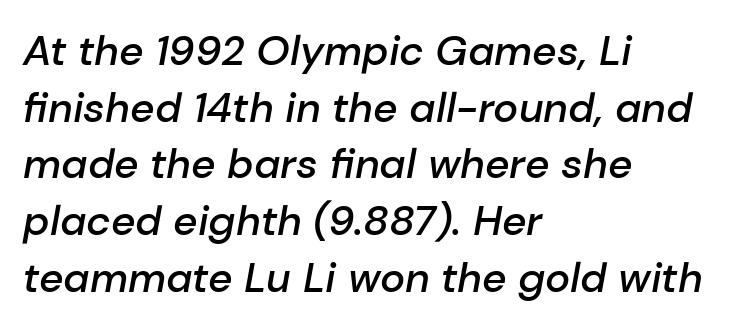
The whole block is typeset with a tilt. The foot of each line stays bare and open. Semibold letterforms, between regular and bold. How are the letters spaced? Ordinarily, with no added tracking. Line spacing here is normal.
